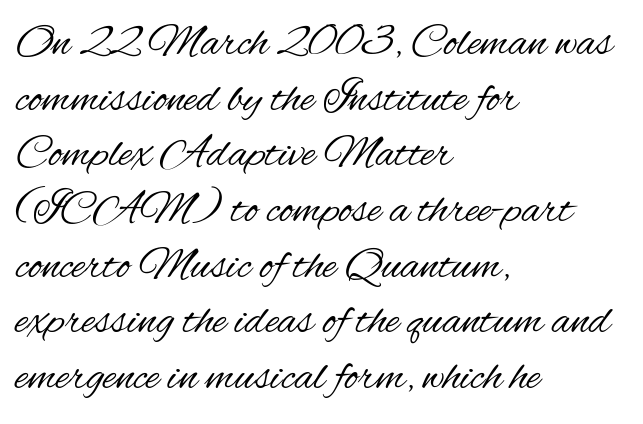
Clear beneath every line of the passage. This sample is left-justified, so line endings fall wherever the words run out. Each letter keeps its own natural width here, so spacing adapts to shape. Letterform terminals end flat and unadorned throughout the passage. Students, note that the glyphs here touch the page at normal intervals. Weight: regular or lighter.
